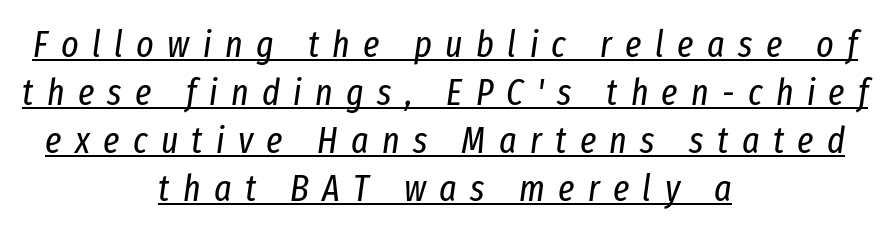
The image shows 37 px regular-weight, condensed type, italic (leaning right); set centered, normal line spacing (1.3x), unusually wide letter spacing (+0.36 em), underlined; low stroke contrast and a medium x-height.
